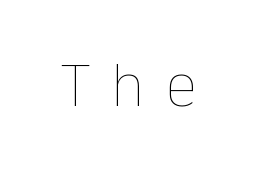
{"italic": "no", "bold": "no", "weight": "thin", "width": "normal", "stroke_contrast": "low", "x_height": "medium", "monospaced": "no", "underline": "no", "letter_spacing": "wide", "letter_spacing_em": 0.33, "glyph_px": 64}
